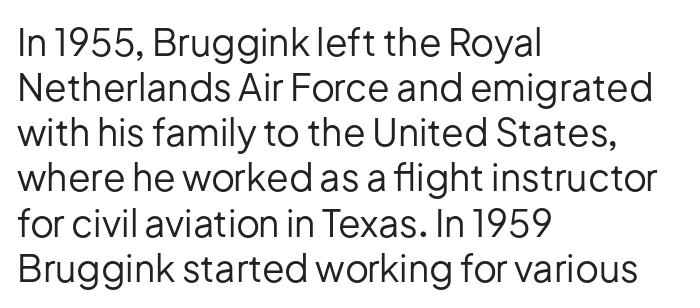
{"serif": "no", "italic": "no", "bold": "no", "weight": "regular", "width": "normal", "stroke_contrast": "low", "x_height": "medium", "monospaced": "no", "underline": "no", "align": "left", "line_spacing_ratio": 1.22, "letter_spacing": "normal", "letter_spacing_em": 0.0, "glyph_px": 37}
